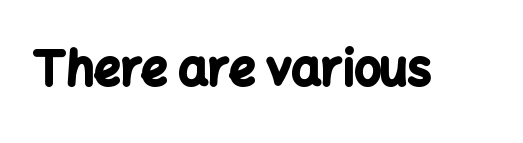
{"serif": "no", "italic": "no", "bold": "yes", "weight": "bold", "width": "normal", "stroke_contrast": "low", "x_height": "medium", "monospaced": "no", "underline": "no", "letter_spacing": "normal", "letter_spacing_em": 0.0, "glyph_px": 47}
